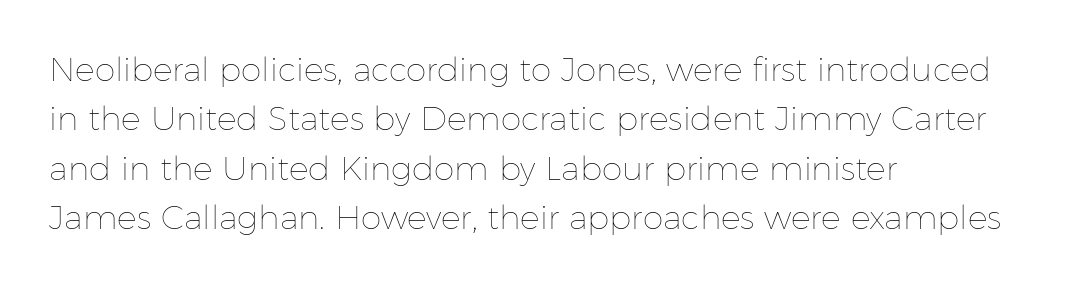
Honestly, the letter spacing is just normal — you wouldn't notice it. If you drew a line through each stem, it would be perfectly vertical. Visually the block forms a straight wall on the left and a jagged coastline on the right. This is not heavy type; no bold has been used. Any mark beneath the type? The region is blank.
